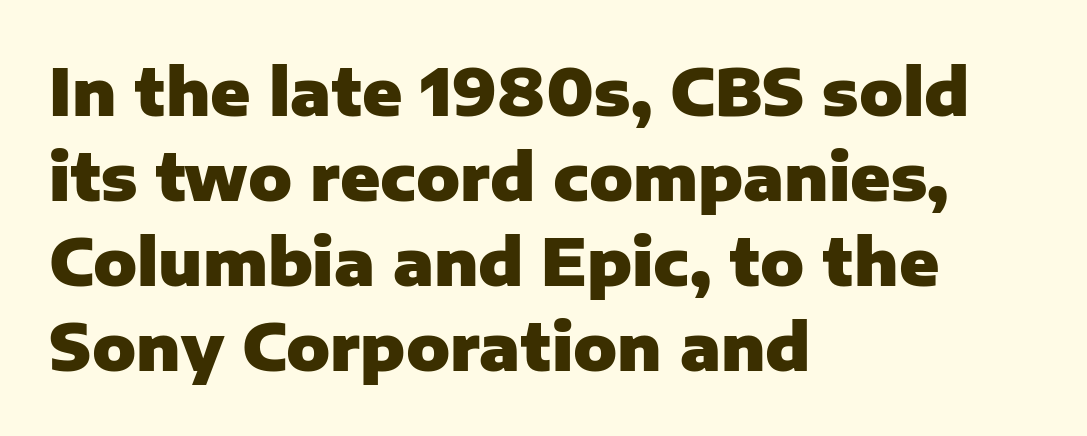
Q: Is the text bold? A: Yes.
Q: Is the text italic (slanted)? A: No, it is upright.
Q: Is the typeface a serif or a sans-serif typeface? A: Sans-serif.
Q: Is the text underlined? A: No.
Q: How is the paragraph aligned? A: Left-aligned.
Q: Is the spacing between letters normal or unusually wide? A: Normal.
Q: Is the spacing between lines tight, normal or loose? A: Normal.
Q: Width (condensed, normal, or wide)? A: Normal.
Q: Stroke contrast? A: Low.
Q: x-height? A: Medium.
Q: Monospaced? A: No.
